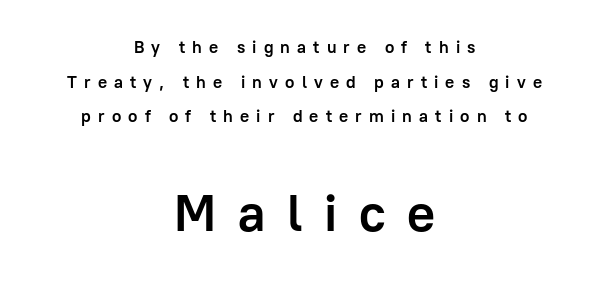
Q: Is the text bold? A: Yes.
Q: Is the text italic (slanted)? A: No, it is upright.
Q: Is the typeface a serif or a sans-serif typeface? A: Sans-serif.
Q: Is the text underlined? A: No.
Q: How is the paragraph aligned? A: Centered.
Q: Is the spacing between letters normal or unusually wide? A: Unusually wide.
Q: Is the spacing between lines tight, normal or loose? A: Loose.
Q: Which block of text is set in a larger size, the first (top) or the second (bottom)? A: The second (bottom) one.
Q: Width (condensed, normal, or wide)? A: Normal.
Q: Stroke contrast? A: Low.
Q: x-height? A: Medium.
Q: Monospaced? A: No.
